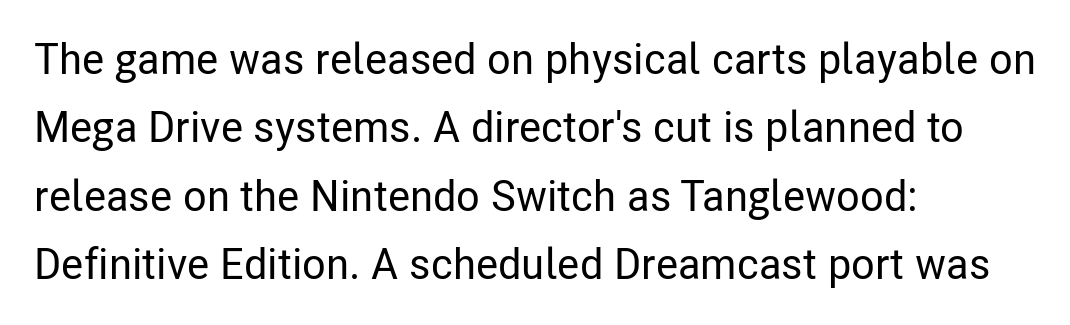
A clean baseline with only descenders dipping below it. Characters follow at the spacing the type designer built in. The text was rendered using a sans face with plain stroke endings. Vertical strokes here are truly vertical.
